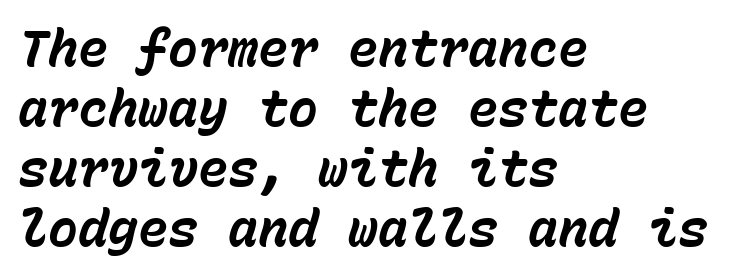
{"italic": "yes", "lean": "right", "slant_degrees": 15, "bold": "yes", "weight": "bold", "width": "normal", "stroke_contrast": "low", "x_height": "medium", "monospaced": "yes", "underline": "no", "align": "left", "line_spacing_ratio": 1.2, "letter_spacing": "normal", "letter_spacing_em": 0.0, "glyph_px": 50}
